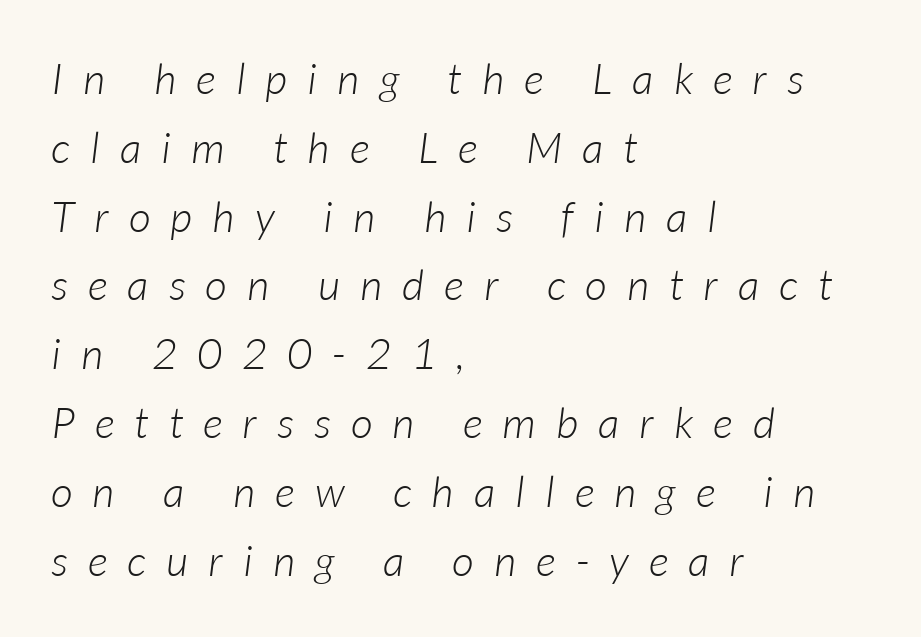
The image shows 43 px light type, italic (leaning right); set left-aligned, normal line spacing (1.6x), unusually wide letter spacing (+0.47 em), not underlined; low stroke contrast and a medium x-height.
